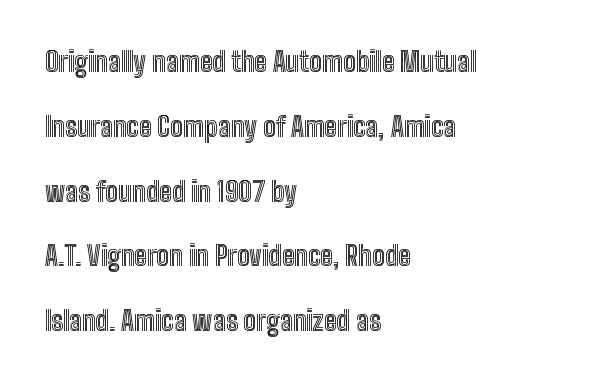
A great deal of white space separates one row of letters from the next. Does extra space separate the letters? No, they use regular spacing. A classic flush-left, rag-right setting is used for this passage. The baseline area is clear.
